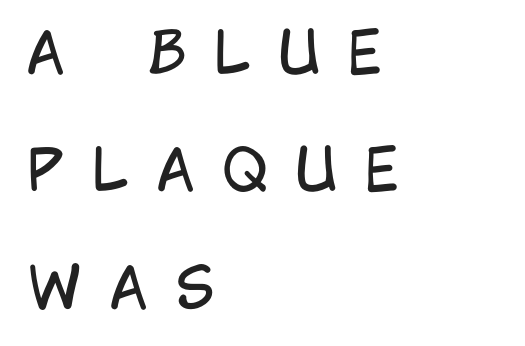
Each new line begins a long way beneath the previous one. Honestly, there is no underline to notice here at all. The strokes carry an ordinary text weight at most. Teacher's note: observe the even left margin — that is flush-left alignment.
